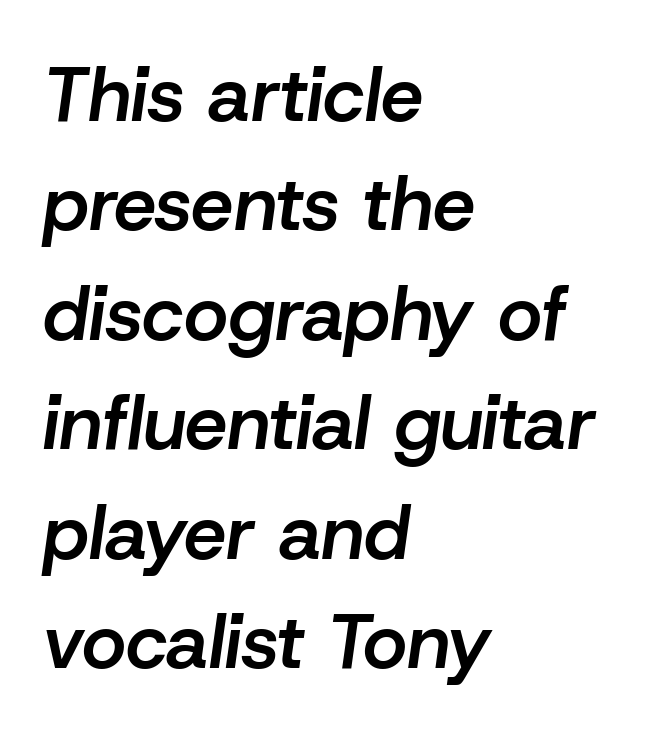
The image shows 76 px semibold type, italic (leaning right); set left-aligned, normal line spacing (1.44x), normal letter spacing, not underlined; low stroke contrast and a medium x-height.
